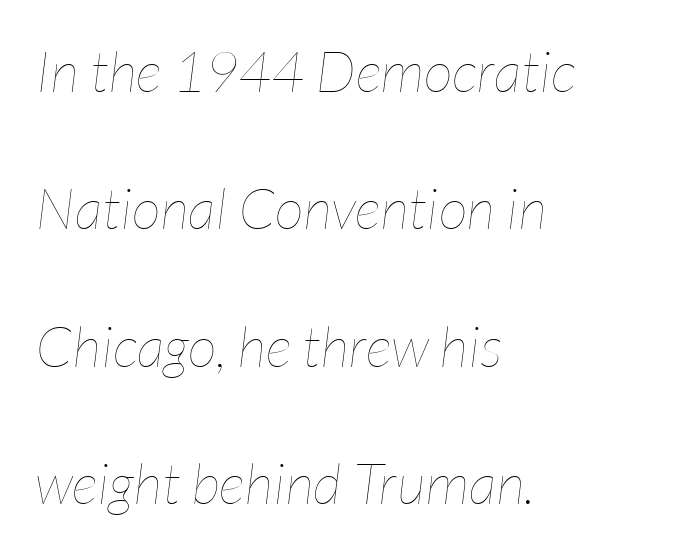
{"italic": "yes", "lean": "right", "slant_degrees": 7, "bold": "no", "weight": "thin", "width": "condensed", "stroke_contrast": "low", "x_height": "medium", "monospaced": "no", "underline": "no", "align": "left", "line_spacing": "loose", "line_spacing_ratio": 2.41, "letter_spacing": "normal", "letter_spacing_em": 0.0, "glyph_px": 57}
